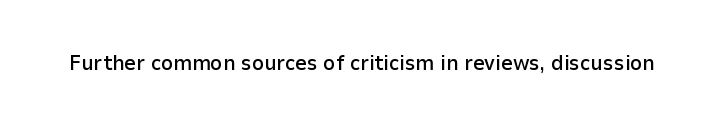
The image shows 21 px text type, upright; set normal letter spacing, not underlined.
